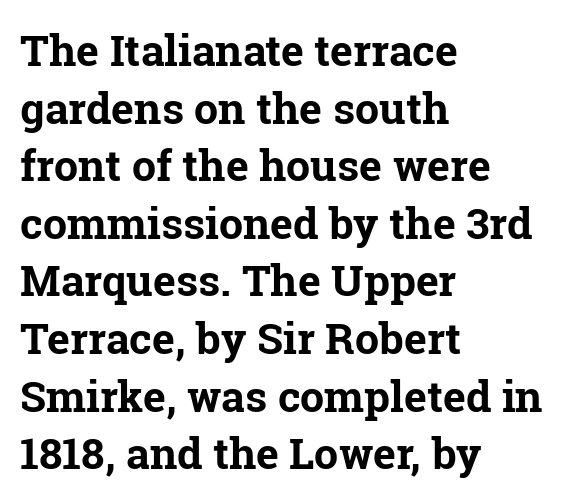
Q: Is the text bold? A: Yes.
Q: Is the text italic (slanted)? A: No, it is upright.
Q: Is the typeface a serif or a sans-serif typeface? A: Serif.
Q: Is the text underlined? A: No.
Q: How is the paragraph aligned? A: Left-aligned.
Q: Is the spacing between letters normal or unusually wide? A: Normal.
Q: Is the spacing between lines tight, normal or loose? A: Normal.
Q: Width (condensed, normal, or wide)? A: Normal.
Q: Stroke contrast? A: Low.
Q: x-height? A: Medium.
Q: Monospaced? A: No.
